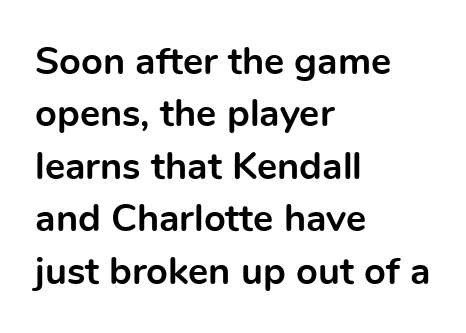
Q: Is the text bold? A: Yes.
Q: Is the text italic (slanted)? A: No, it is upright.
Q: Is the typeface a serif or a sans-serif typeface? A: Sans-serif.
Q: Is the text underlined? A: No.
Q: How is the paragraph aligned? A: Left-aligned.
Q: Is the spacing between letters normal or unusually wide? A: Normal.
Q: Is the spacing between lines tight, normal or loose? A: Normal.
Q: Width (condensed, normal, or wide)? A: Normal.
Q: x-height? A: Medium.
Q: Monospaced? A: No.
